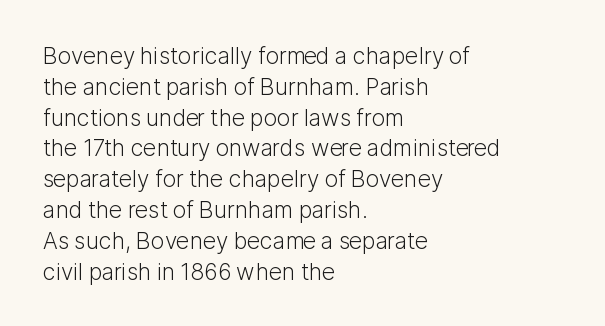
The image shows 23 px text type, upright; set left-aligned, normal line spacing (1.34x), normal letter spacing, not underlined.
